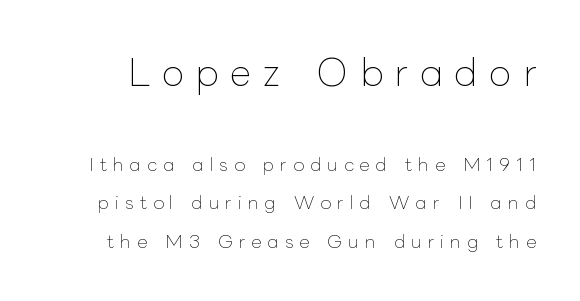
Look at the glyph heights: the upper group is clearly the bigger setting. The specimen omits any rule beneath the text block's lines. Letters have the restrained weight of plain body copy at most. Upright lettering throughout.
